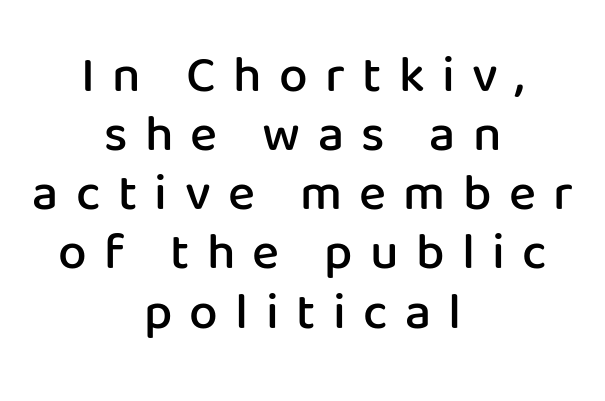
Varying glyph widths throughout — classic text-font behaviour. Horizontal alignment here is central, giving a formal, balanced look. The face used here is a semibold: visibly heavier than regular, lighter than bold. The face used here is a sans, in the tradition of grotesques and geometrics.
